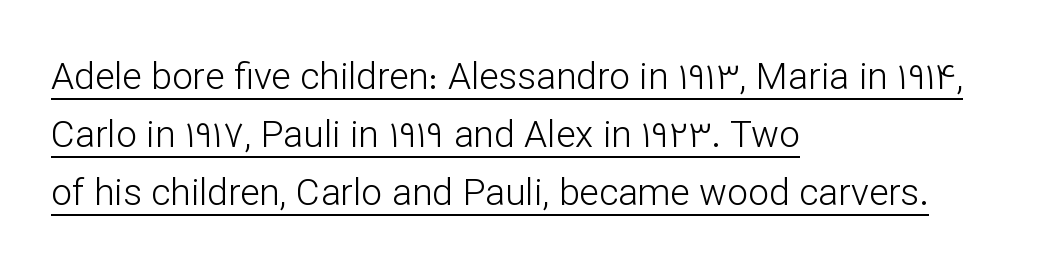
Is this a sans? Yes — the strokes have no serifs. Compared with a typical body face, this is equally light or lighter still. Caption: standard tracking, unaltered. These lines were composed using upright roman letters. In designer terms, the underline attribute is active on this setting.
